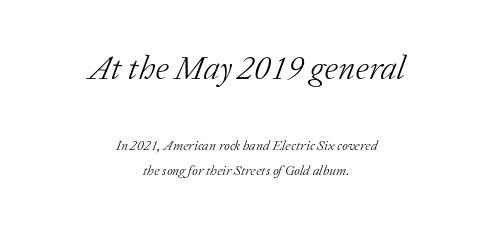
The image shows 34 px light serif type, italic (leaning right); set centered, line spacing 1.74x, normal letter spacing, not underlined; the first (top) block is 2.43x larger; low stroke contrast and a medium x-height.
